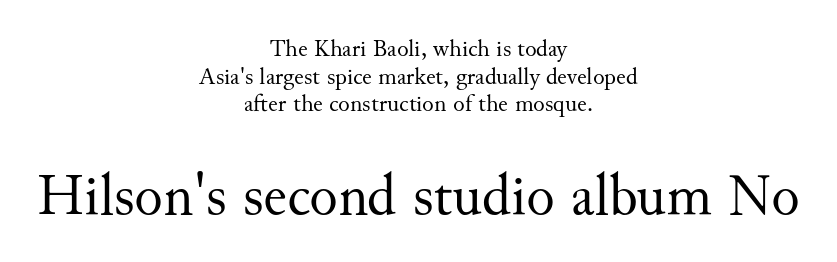
{"serif": "yes", "italic": "no", "bold": "no", "weight": "regular", "width": "normal", "stroke_contrast": "medium", "x_height": "small", "monospaced": "no", "underline": "no", "align": "center", "line_spacing": "tight", "line_spacing_ratio": 1.15, "letter_spacing": "normal", "letter_spacing_em": 0.0, "larger_block": "second", "size_ratio": 2.46, "glyph_px": 59}
